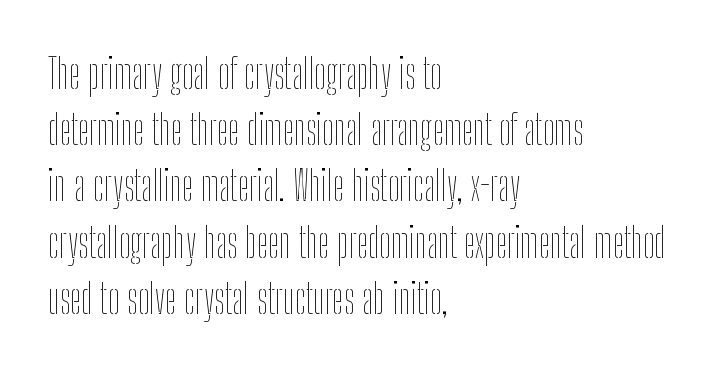
Q: Is the text bold? A: No.
Q: Is the text italic (slanted)? A: No, it is upright.
Q: Is the text underlined? A: No.
Q: How is the paragraph aligned? A: Left-aligned.
Q: Is the spacing between letters normal or unusually wide? A: Normal.
Q: Is the spacing between lines tight, normal or loose? A: Normal.
Q: Width (condensed, normal, or wide)? A: Condensed.
Q: Stroke contrast? A: Low.
Q: x-height? A: Medium.
Q: Monospaced? A: No.
